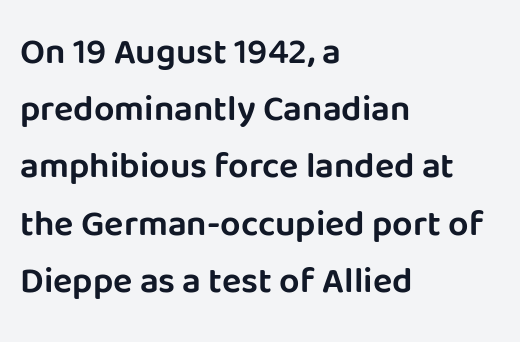
The image shows 36 px sans-serif type, upright; set left-aligned, normal line spacing (1.59x), normal letter spacing, not underlined; low stroke contrast and a large x-height.
